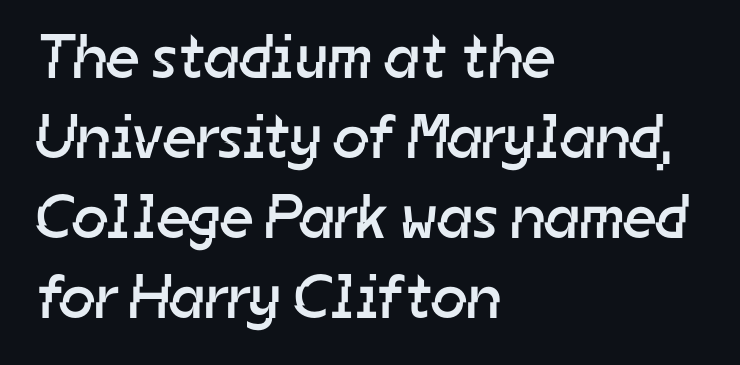
Q: Is the text bold? A: No.
Q: Is the typeface a serif or a sans-serif typeface? A: Sans-serif.
Q: Is the text underlined? A: No.
Q: How is the paragraph aligned? A: Left-aligned.
Q: Is the spacing between letters normal or unusually wide? A: Normal.
Q: Is the spacing between lines tight, normal or loose? A: Normal.
Q: Width (condensed, normal, or wide)? A: Normal.
Q: Stroke contrast? A: Low.
Q: x-height? A: Medium.
Q: Monospaced? A: No.
